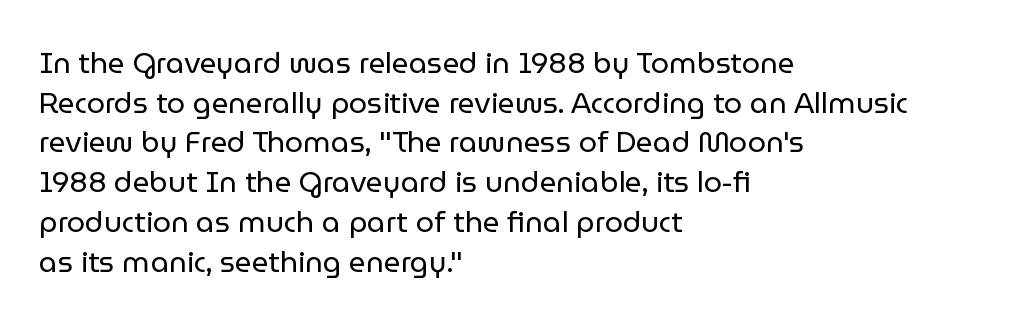
The image shows 29 px regular-weight sans-serif type, upright; set left-aligned, normal line spacing (1.37x), normal letter spacing, not underlined; low stroke contrast and a medium x-height.
